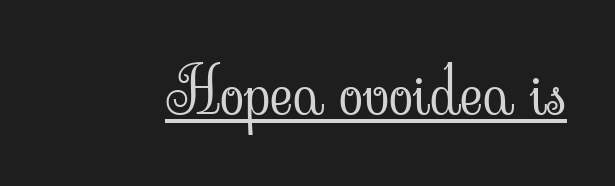
Q: Is the text bold? A: No.
Q: Is the text italic (slanted)? A: No, it is upright.
Q: Is the typeface a serif or a sans-serif typeface? A: Serif.
Q: Is the text underlined? A: Yes.
Q: Is the spacing between letters normal or unusually wide? A: Normal.
Q: Width (condensed, normal, or wide)? A: Normal.
Q: Stroke contrast? A: Low.
Q: x-height? A: Small.
Q: Monospaced? A: No.
